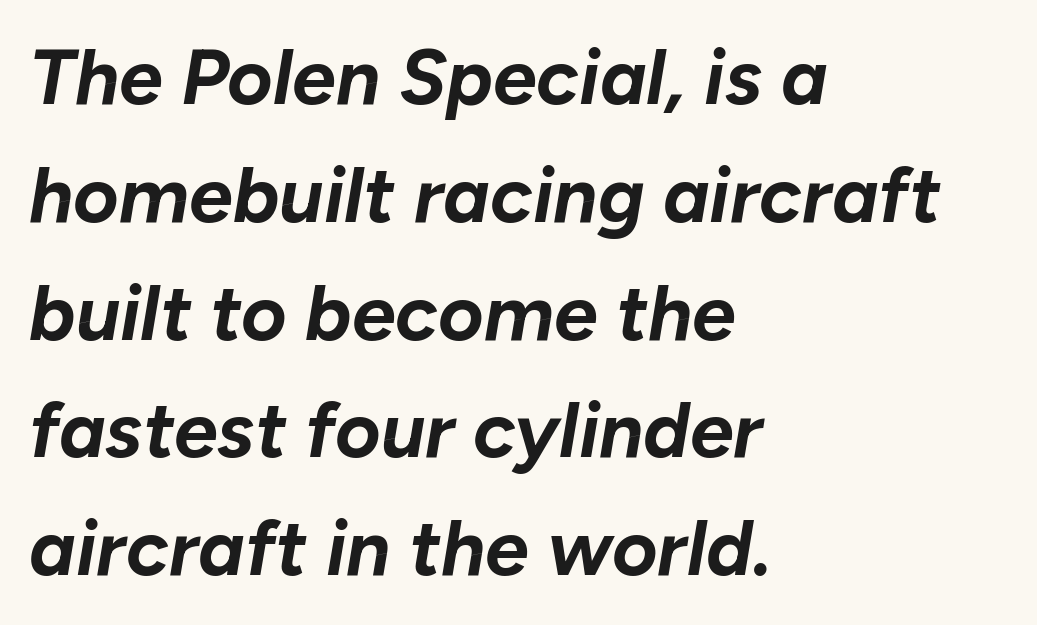
Q: Is the text bold? A: Yes.
Q: Is the text italic (slanted)? A: Yes, it leans right by about 10 degrees.
Q: Is the text underlined? A: No.
Q: How is the paragraph aligned? A: Left-aligned.
Q: Is the spacing between letters normal or unusually wide? A: Normal.
Q: Is the spacing between lines tight, normal or loose? A: Normal.
Q: Width (condensed, normal, or wide)? A: Normal.
Q: Stroke contrast? A: Low.
Q: x-height? A: Medium.
Q: Monospaced? A: No.
